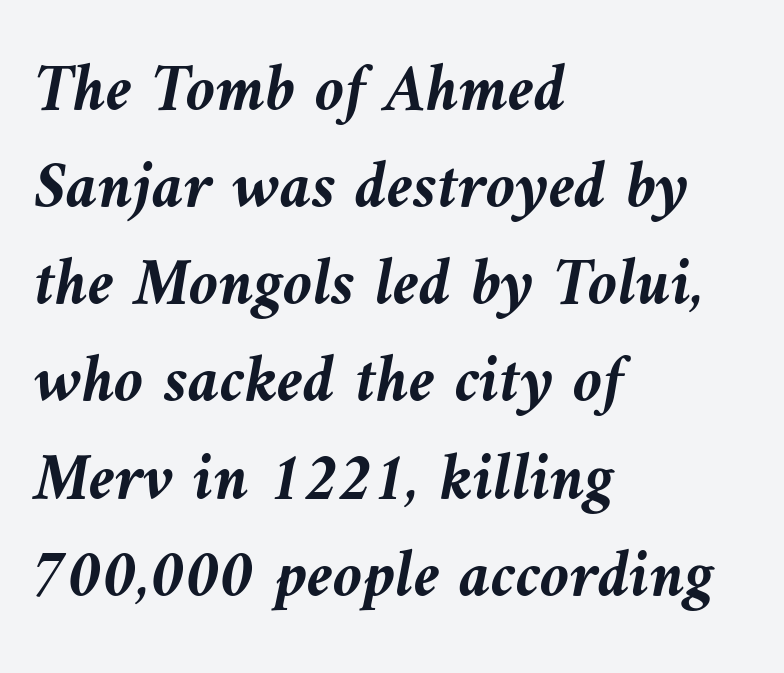
The image shows 67 px semibold type, italic (leaning left); set left-aligned, normal line spacing (1.45x), normal letter spacing, not underlined; medium stroke contrast and a medium x-height.
